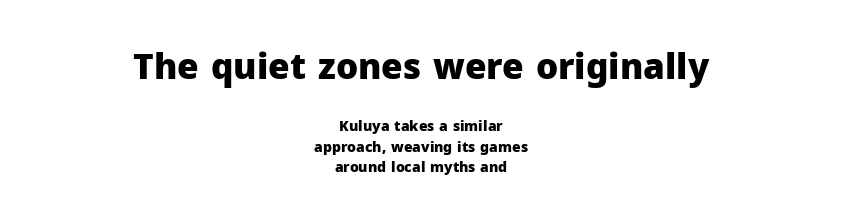
The image shows 35 px heavy sans-serif type, upright; set centered, normal line spacing (1.46x), normal letter spacing, not underlined; the first (top) block is 2.5x larger; low stroke contrast and a medium x-height.
